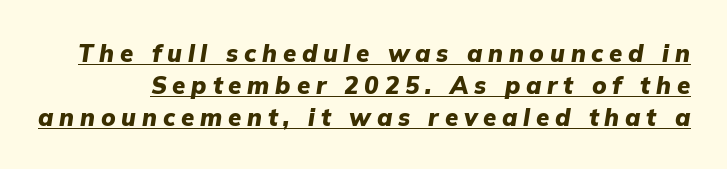
The image shows 24 px bold type, italic (leaning right); set normal line spacing (1.33x), unusually wide letter spacing (+0.24 em), underlined.
